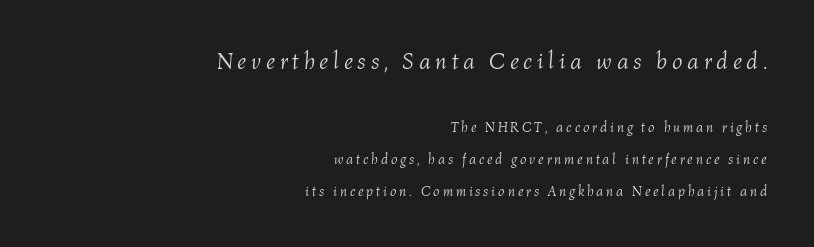
Q: Is the text bold? A: No.
Q: Is the text italic (slanted)? A: Yes, it leans right by about 4 degrees.
Q: Is the text underlined? A: No.
Q: How is the paragraph aligned? A: Right-aligned.
Q: Is the spacing between letters normal or unusually wide? A: Unusually wide.
Q: Is the spacing between lines tight, normal or loose? A: Loose.
Q: Which block of text is set in a larger size, the first (top) or the second (bottom)? A: The first (top) one.
